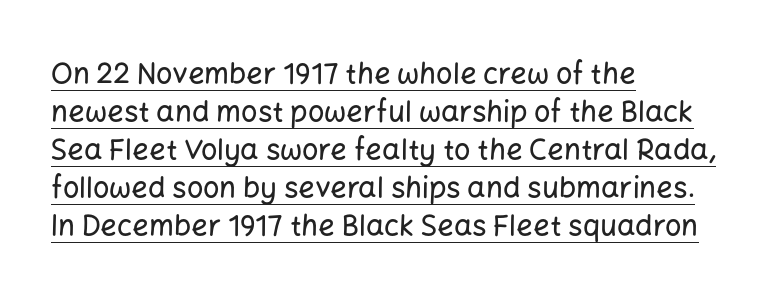
Leftover space on each line is placed entirely after the last word. Style check: upright. The lettering is marked with a stroke running underneath it. A typesetter would call this zero additional tracking. Regarding leading, the lines here are spaced in the standard way.
